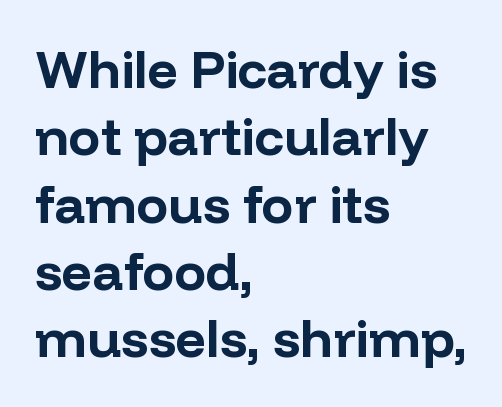
{"serif": "no", "italic": "no", "bold": "yes", "weight": "bold", "width": "normal", "stroke_contrast": "low", "x_height": "medium", "monospaced": "no", "underline": "no", "align": "left", "line_spacing": "normal", "line_spacing_ratio": 1.27, "letter_spacing": "normal", "letter_spacing_em": 0.0, "glyph_px": 53}
